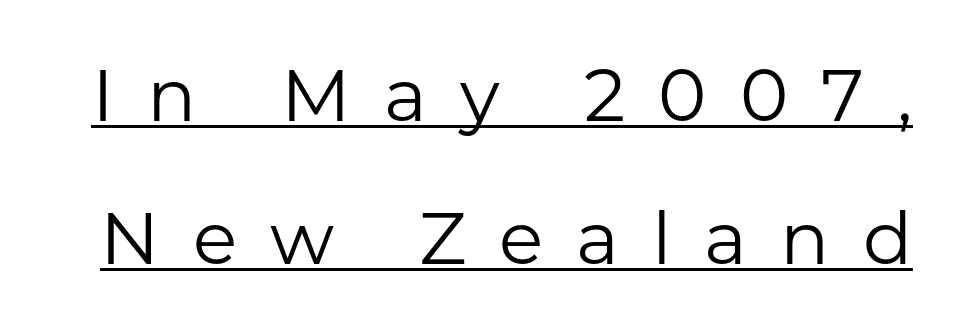
The image shows 73 px regular-weight sans-serif type, upright; set loose line spacing (1.96x), unusually wide letter spacing (+0.45 em), underlined; low stroke contrast and a medium x-height.
